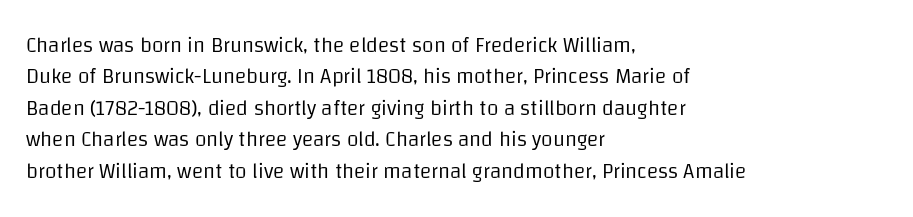
{"italic": "no", "bold": "no", "underline": "no", "align": "left", "line_spacing": "normal", "line_spacing_ratio": 1.5, "letter_spacing": "normal", "letter_spacing_em": 0.0, "glyph_px": 21}
